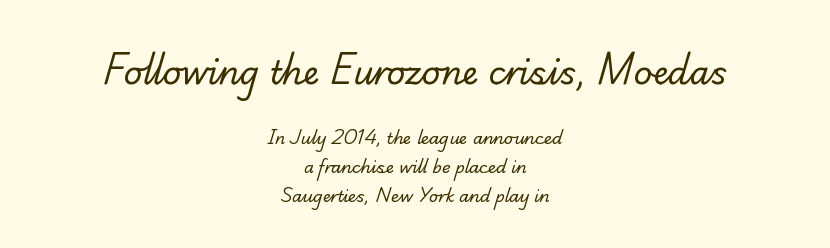
{"serif": "yes", "bold": "no", "weight": "regular", "width": "normal", "stroke_contrast": "low", "x_height": "small", "monospaced": "no", "underline": "no", "align": "center", "line_spacing_ratio": 1.8, "letter_spacing": "normal", "letter_spacing_em": 0.0, "larger_block": "first", "size_ratio": 2.0, "glyph_px": 32}
